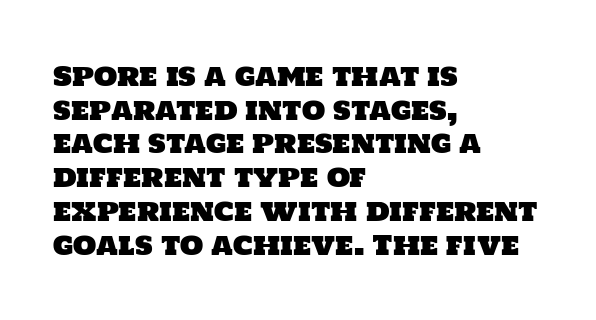
{"underline": "no", "align": "left", "line_spacing": "normal", "line_spacing_ratio": 1.25, "letter_spacing": "normal", "letter_spacing_em": 0.0, "glyph_px": 27}
